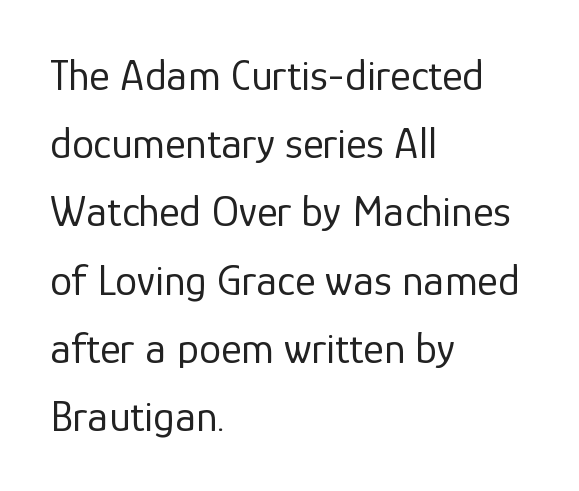
Q: Is the text bold? A: No.
Q: Is the text italic (slanted)? A: No, it is upright.
Q: Is the typeface a serif or a sans-serif typeface? A: Sans-serif.
Q: Is the text underlined? A: No.
Q: How is the paragraph aligned? A: Left-aligned.
Q: Is the spacing between letters normal or unusually wide? A: Normal.
Q: Is the spacing between lines tight, normal or loose? A: Normal.
Q: Width (condensed, normal, or wide)? A: Normal.
Q: Stroke contrast? A: Low.
Q: x-height? A: Medium.
Q: Monospaced? A: No.
